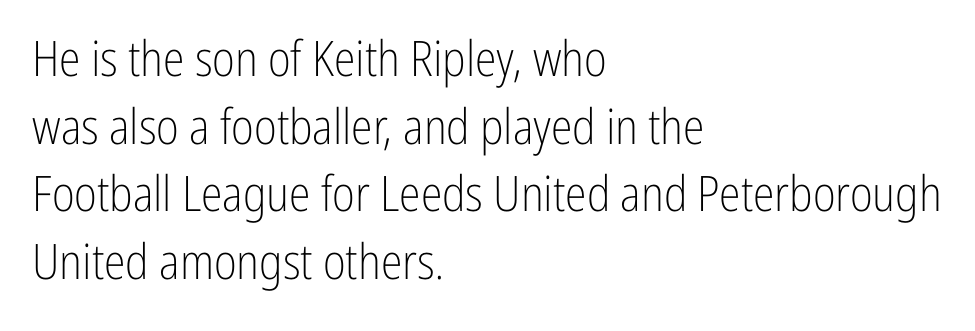
Q: Is the text bold? A: No.
Q: Is the text italic (slanted)? A: No, it is upright.
Q: Is the typeface a serif or a sans-serif typeface? A: Sans-serif.
Q: Is the text underlined? A: No.
Q: How is the paragraph aligned? A: Left-aligned.
Q: Is the spacing between letters normal or unusually wide? A: Normal.
Q: Is the spacing between lines tight, normal or loose? A: Normal.
Q: Width (condensed, normal, or wide)? A: Condensed.
Q: Stroke contrast? A: Low.
Q: x-height? A: Medium.
Q: Monospaced? A: No.
